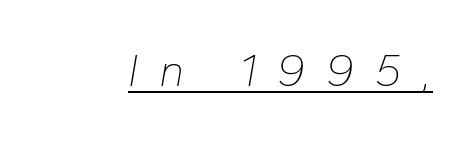
The image shows 45 px thin type, italic (leaning right); set unusually wide letter spacing (+0.47 em), underlined; low stroke contrast and a medium x-height.
